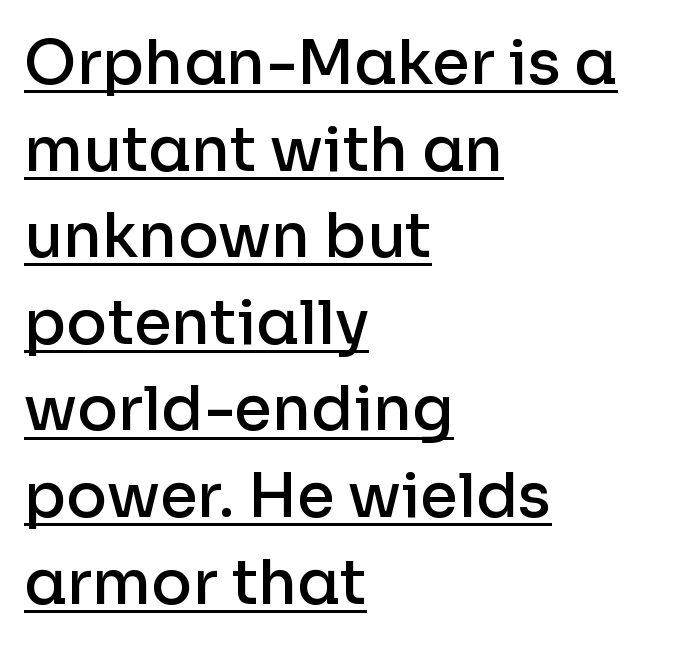
Summary of vertical rhythm: regular, with standard interline spacing. Every word sits above its own underline. This is the regular roman posture of the typeface. Notice how the passage keeps a crisp vertical edge on the left only. Is this a sans? Yes — the strokes have no serifs. The passage shown is semibold, sitting just below true bold.
